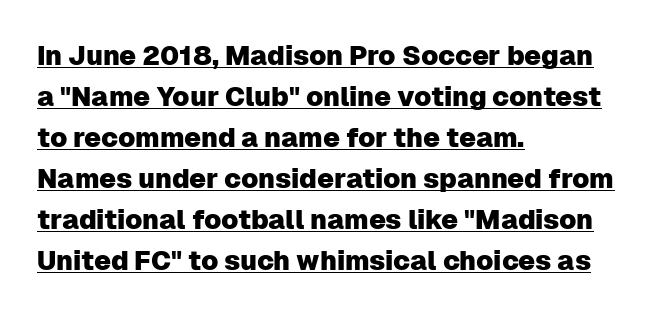
Q: Is the text italic (slanted)? A: No, it is upright.
Q: Is the text underlined? A: Yes.
Q: How is the paragraph aligned? A: Left-aligned.
Q: Is the spacing between letters normal or unusually wide? A: Normal.
Q: Is the spacing between lines tight, normal or loose? A: Normal.
